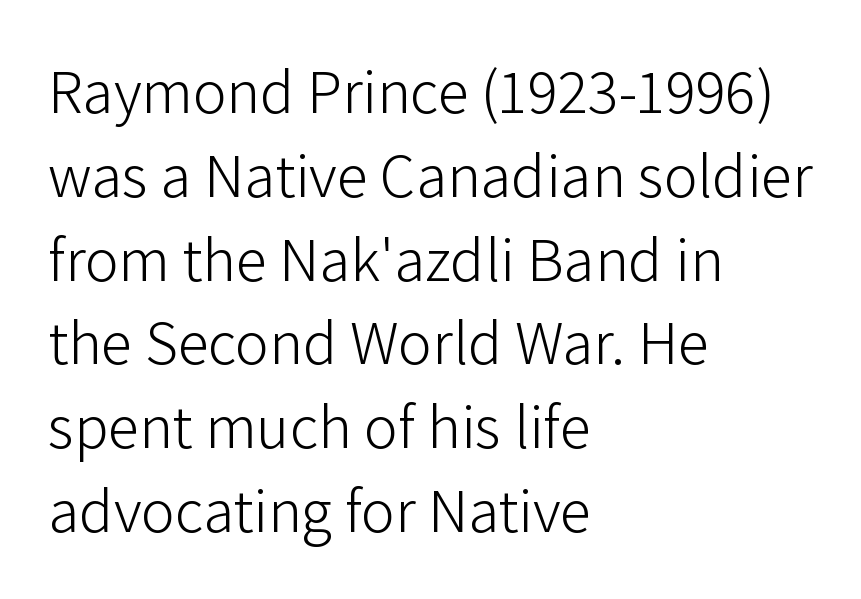
Q: Is the text bold? A: No.
Q: Is the text italic (slanted)? A: No, it is upright.
Q: Is the typeface a serif or a sans-serif typeface? A: Sans-serif.
Q: Is the text underlined? A: No.
Q: How is the paragraph aligned? A: Left-aligned.
Q: Is the spacing between letters normal or unusually wide? A: Normal.
Q: Is the spacing between lines tight, normal or loose? A: Normal.
Q: Width (condensed, normal, or wide)? A: Normal.
Q: Stroke contrast? A: Low.
Q: x-height? A: Medium.
Q: Monospaced? A: No.
